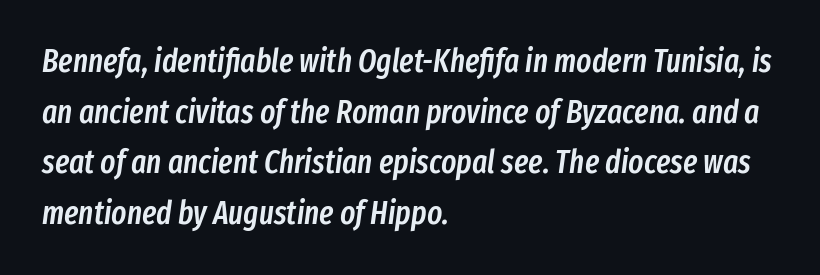
There is no visible air inserted between adjacent glyphs. Character widths vary here, with narrow letters taking less room than wide ones. The sample has been set in demibold, a notch under bold. Students, observe: this is what conventionally led text looks like. All the whitespace from short lines collects on the right. A typesetter would mark this as italic.
